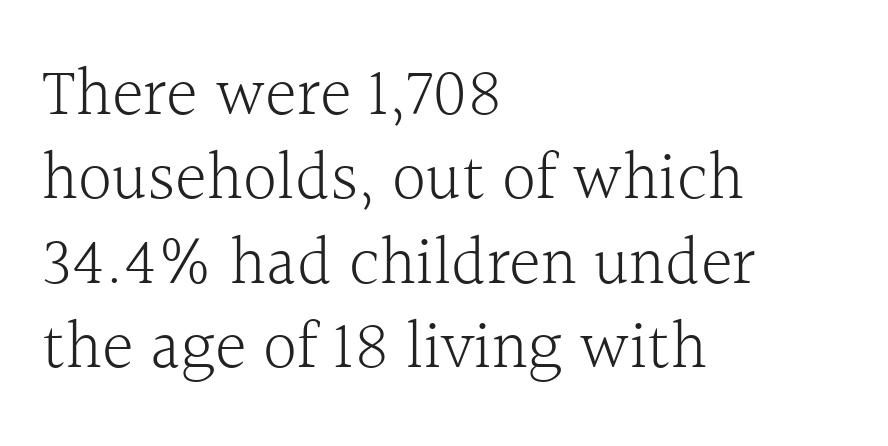
{"serif": "yes", "italic": "no", "bold": "no", "weight": "light", "width": "normal", "x_height": "medium", "monospaced": "no", "underline": "no", "align": "left", "line_spacing_ratio": 1.24, "letter_spacing": "normal", "letter_spacing_em": 0.0, "glyph_px": 68}
